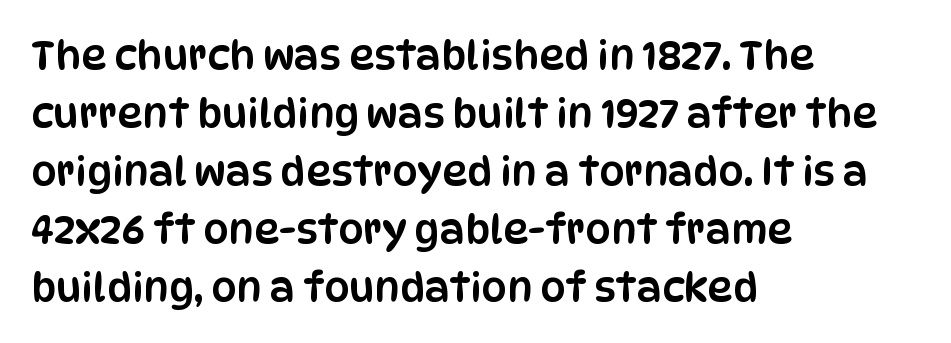
The image shows 40 px condensed sans-serif type, upright; set left-aligned, normal line spacing (1.45x), normal letter spacing, not underlined; low stroke contrast and a large x-height.
